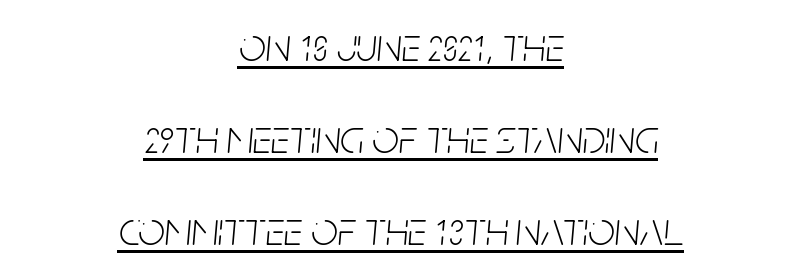
The weight would be labelled regular, book, light, or lighter still. These lines are rendered in a variable-pitch font. Baseline-to-baseline distance is far greater than the letter height. The type is set solid horizontally, with unmodified tracking. The lines are quadded center. The whole block is typeset with a tilt.
